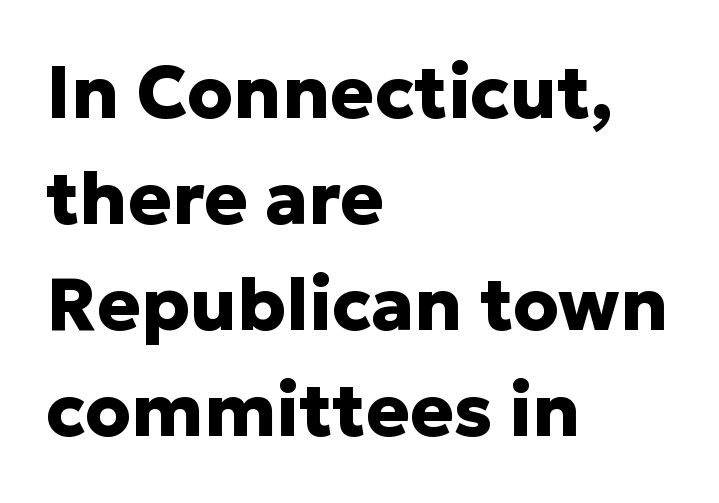
The image shows 73 px heavy sans-serif type, upright; set left-aligned, normal line spacing (1.45x), normal letter spacing, not underlined; low stroke contrast and a medium x-height.
